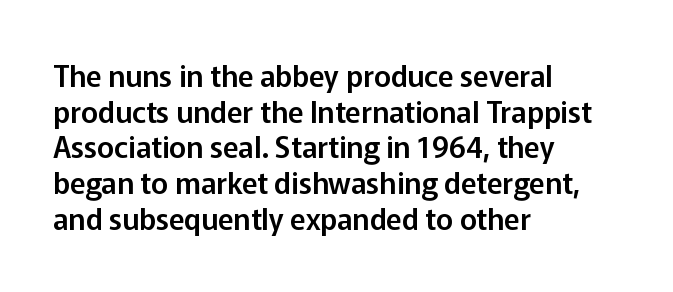
{"serif": "no", "italic": "no", "width": "normal", "stroke_contrast": "low", "x_height": "medium", "monospaced": "no", "underline": "no", "align": "left", "line_spacing_ratio": 1.23, "letter_spacing": "normal", "letter_spacing_em": 0.0, "glyph_px": 29}
